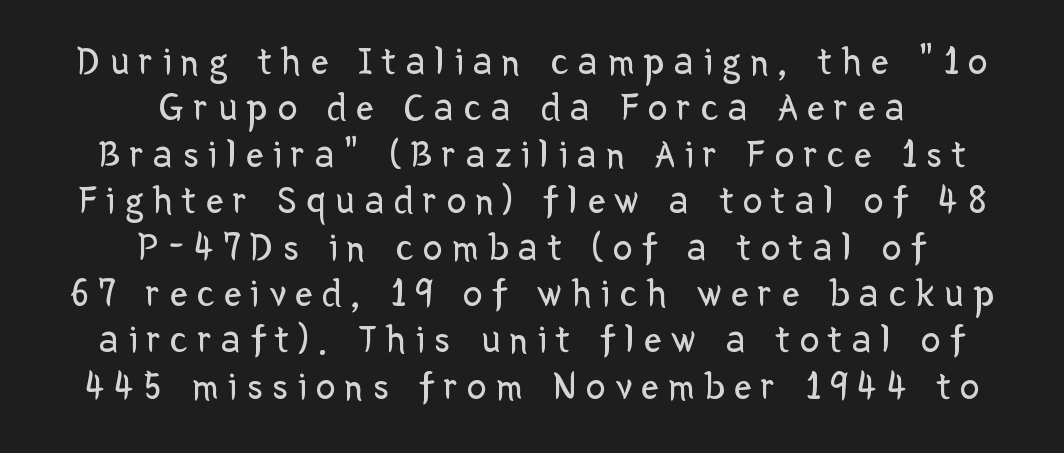
{"serif": "no", "italic": "no", "bold": "no", "weight": "regular", "width": "normal", "stroke_contrast": "low", "x_height": "medium", "monospaced": "no", "underline": "no", "align": "center", "line_spacing_ratio": 1.19, "letter_spacing": "wide", "letter_spacing_em": 0.25, "glyph_px": 39}
